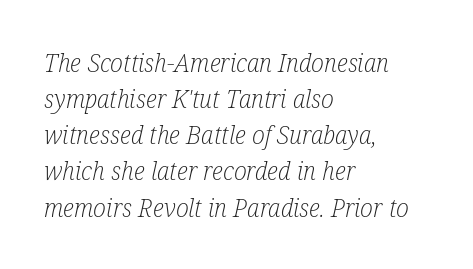
What's the leading like? Ordinary, nothing unusual. The paragraph has a hard left edge and a soft right edge. The glyphs look as if they've been sheared to an angle. The space beneath each line is pristine and unruled. Tracking value appears to be zero — textbook default spacing. Each stroke keeps to a modest, everyday thickness or less.
